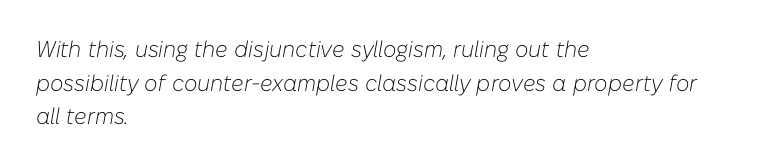
The image shows 23 px text type, italic (leaning right); set left-aligned, normal line spacing (1.46x), normal letter spacing, not underlined.
